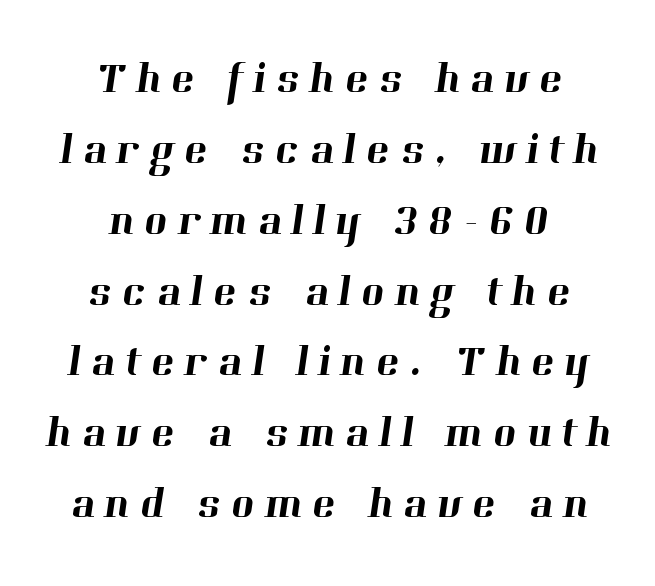
The image shows 44 px serif type; set centered, normal line spacing (1.61x), unusually wide letter spacing (+0.23 em), not underlined; high stroke contrast and a medium x-height.
